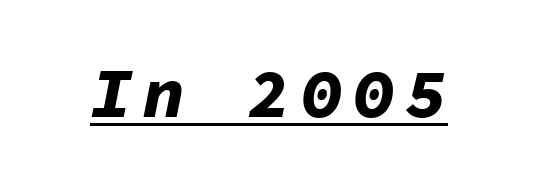
{"italic": "yes", "lean": "right", "slant_degrees": 11, "bold": "yes", "weight": "bold", "width": "normal", "stroke_contrast": "low", "x_height": "medium", "monospaced": "yes", "underline": "yes", "glyph_px": 70}
